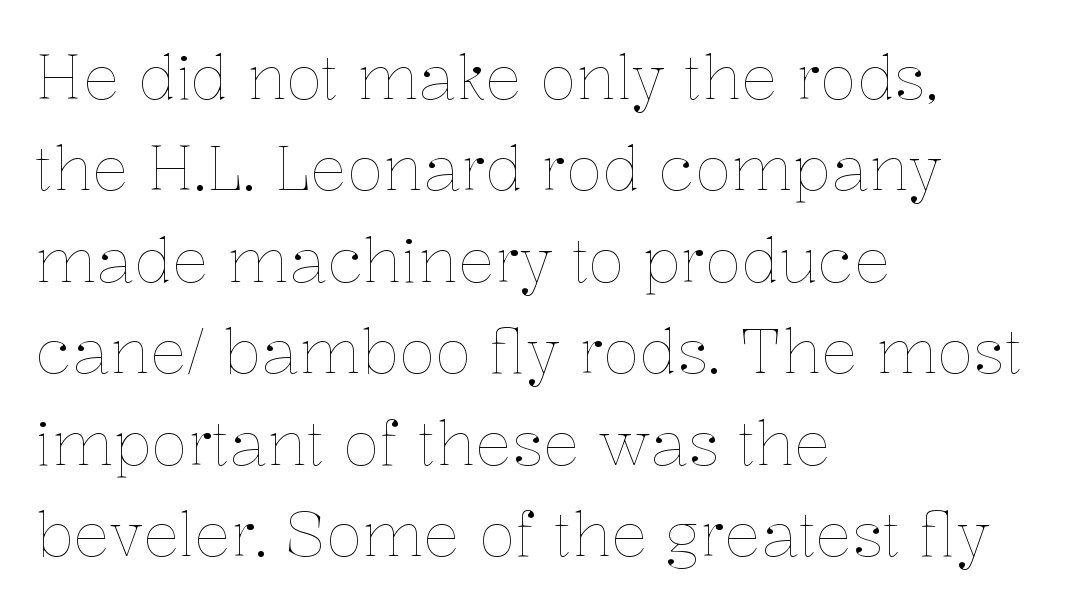
The paragraph has a hard left edge and a soft right edge. Short note: letters normally spaced. Lines of text with bare space underneath. When letters stand straight like this, we call the style roman or upright.
